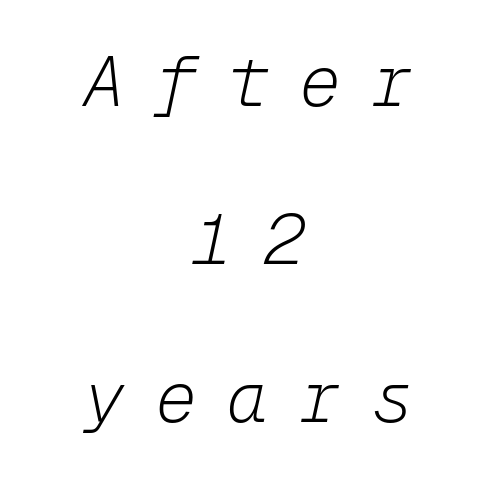
The image shows 70 px light type, italic (leaning right), monospaced; set centered, loose line spacing (2.26x), unusually wide letter spacing (+0.43 em), not underlined; low stroke contrast and a medium x-height.
